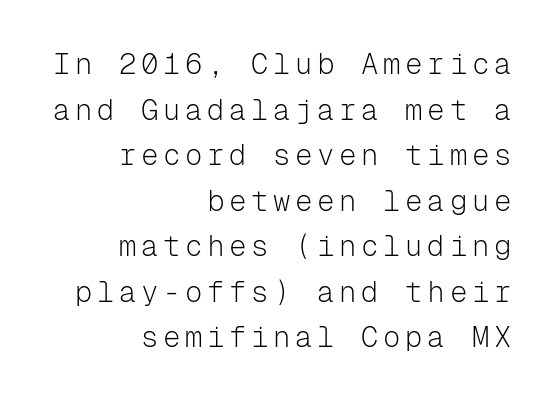
The image shows 29 px light sans-serif type, upright, monospaced; set right-aligned, normal line spacing (1.57x), not underlined; low stroke contrast and a medium x-height.
